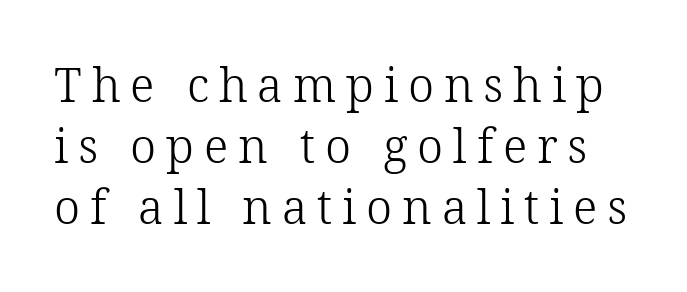
The image shows 47 px light serif type, upright; set normal line spacing (1.3x), unusually wide letter spacing (+0.21 em), not underlined; low stroke contrast and a medium x-height.
